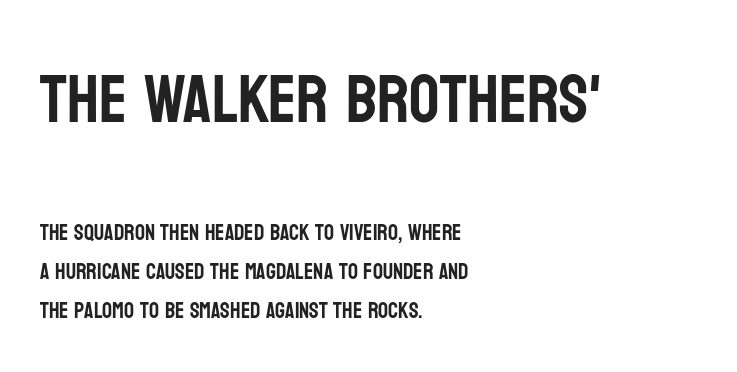
Characters remain perfectly vertical along every line. Is the block centered? No — it sits flush against the left margin. Lines of text with bare space underneath. Font category for this specimen: sans-serif. The passage shown is typed in a proportional face where columns would drift.
